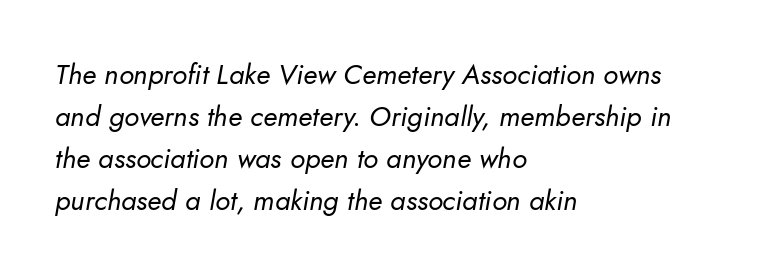
Q: Is the text bold? A: No.
Q: Is the text italic (slanted)? A: Yes, it leans right by about 10 degrees.
Q: Is the text underlined? A: No.
Q: How is the paragraph aligned? A: Left-aligned.
Q: Is the spacing between letters normal or unusually wide? A: Normal.
Q: Is the spacing between lines tight, normal or loose? A: Normal.
Q: Width (condensed, normal, or wide)? A: Normal.
Q: Stroke contrast? A: Low.
Q: x-height? A: Small.
Q: Monospaced? A: No.
